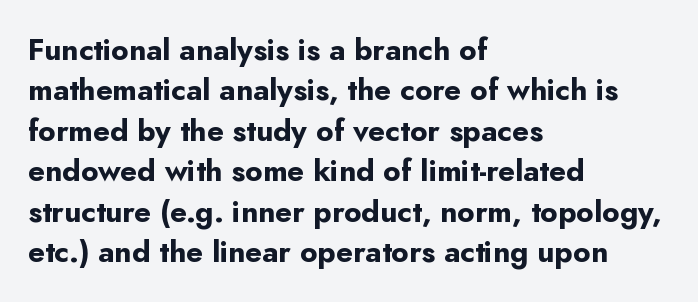
The image shows 30 px bold sans-serif type, upright; set left-aligned, normal line spacing (1.35x), normal letter spacing, not underlined; low stroke contrast and a small x-height.
